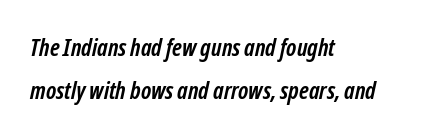
Lines of text with bare space underneath. Weight: bold. Typeset ragged right — the left edge is the straight one. The face used here is rendered with its standard letterfit.
